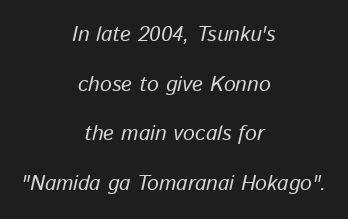
Q: Is the text italic (slanted)? A: Yes, it leans right by about 13 degrees.
Q: Is the text underlined? A: No.
Q: How is the paragraph aligned? A: Centered.
Q: Is the spacing between letters normal or unusually wide? A: Normal.
Q: Is the spacing between lines tight, normal or loose? A: Loose.
